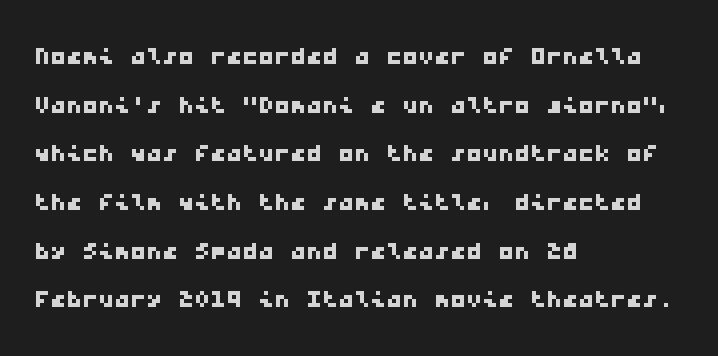
{"serif": "no", "width": "wide", "stroke_contrast": "low", "x_height": "medium", "monospaced": "yes", "underline": "no", "align": "left", "line_spacing": "normal", "line_spacing_ratio": 1.52, "letter_spacing": "normal", "letter_spacing_em": 0.0, "glyph_px": 32}
